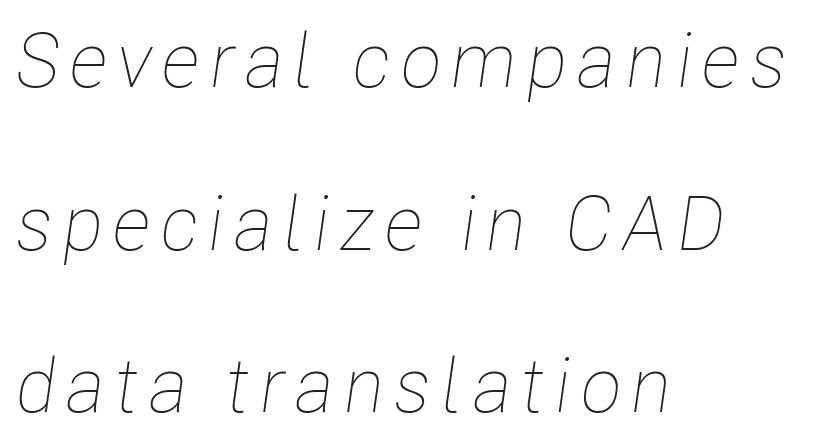
Quick note: underline off. The axis of the letterforms is tilted away from vertical. Vertical stems look standard width or narrower in stroke. These lines are set flush left with a ragged right edge. Honestly, the rows look like they've been pulled way apart. Here the designer chose a conventional face with non-uniform glyph widths.
